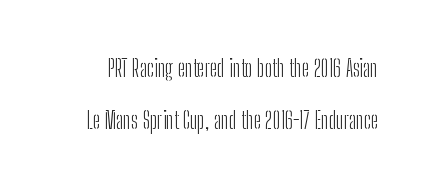
The image shows 23 px text type, upright; set loose line spacing (2.27x), normal letter spacing, not underlined.
